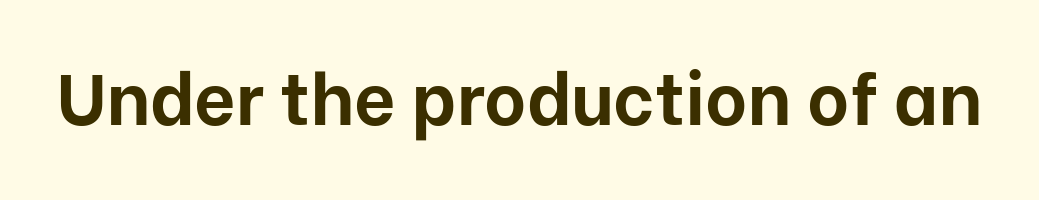
The image shows 72 px bold sans-serif type, upright; set normal letter spacing, not underlined; low stroke contrast and a medium x-height.
